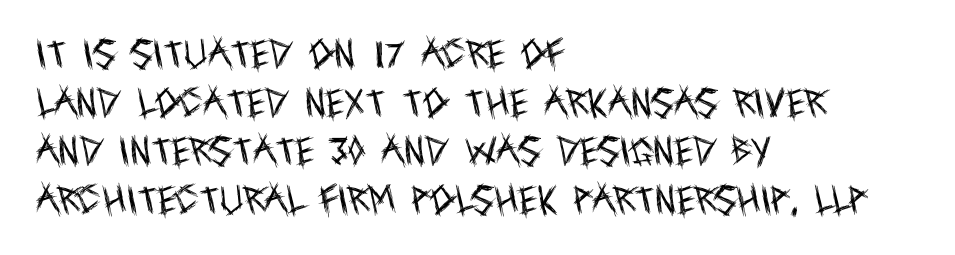
Plain, unruled lines of type. The horizontal fit of the characters is conventional and even. Interline gaps are of average width in this sample. The paragraph shown leans on its left margin. Think of a printed novel: that variable character pitch is what you see here.
